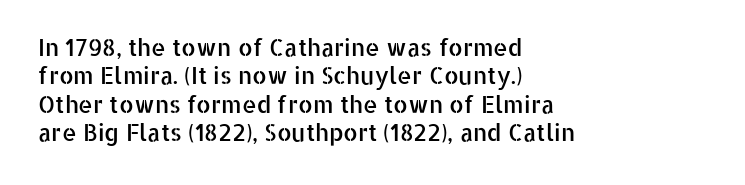
{"italic": "no", "underline": "no", "align": "left", "line_spacing_ratio": 1.23, "letter_spacing": "normal", "letter_spacing_em": 0.0, "glyph_px": 23}
